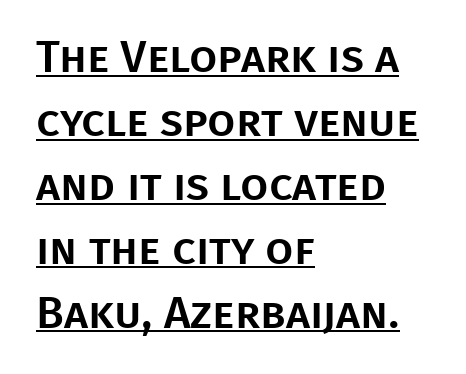
{"serif": "no", "italic": "no", "width": "normal", "stroke_contrast": "low", "x_height": "large", "monospaced": "no", "underline": "yes", "align": "left", "line_spacing": "normal", "line_spacing_ratio": 1.42, "letter_spacing": "normal", "letter_spacing_em": 0.0, "glyph_px": 45}
